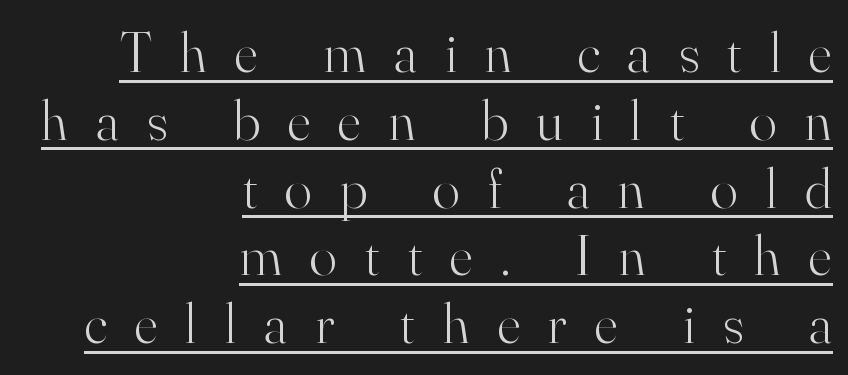
{"serif": "yes", "italic": "no", "bold": "no", "weight": "light", "width": "normal", "stroke_contrast": "high", "x_height": "small", "monospaced": "no", "underline": "yes", "align": "right", "line_spacing_ratio": 1.19, "letter_spacing": "wide", "letter_spacing_em": 0.49, "glyph_px": 57}
